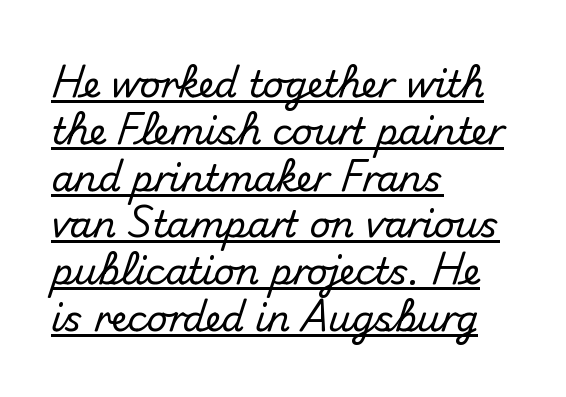
Q: Is the text italic (slanted)? A: Yes.
Q: Is the typeface a serif or a sans-serif typeface? A: Sans-serif.
Q: Is the text underlined? A: Yes.
Q: How is the paragraph aligned? A: Left-aligned.
Q: Is the spacing between letters normal or unusually wide? A: Normal.
Q: Is the spacing between lines tight, normal or loose? A: Normal.
Q: Width (condensed, normal, or wide)? A: Normal.
Q: Stroke contrast? A: Medium.
Q: x-height? A: Small.
Q: Monospaced? A: No.
